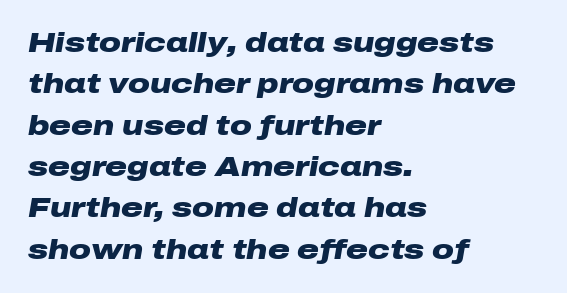
Q: Is the text bold? A: Yes.
Q: Is the text italic (slanted)? A: Yes, it leans right by about 10 degrees.
Q: Is the text underlined? A: No.
Q: How is the paragraph aligned? A: Left-aligned.
Q: Is the spacing between letters normal or unusually wide? A: Normal.
Q: Is the spacing between lines tight, normal or loose? A: Normal.
